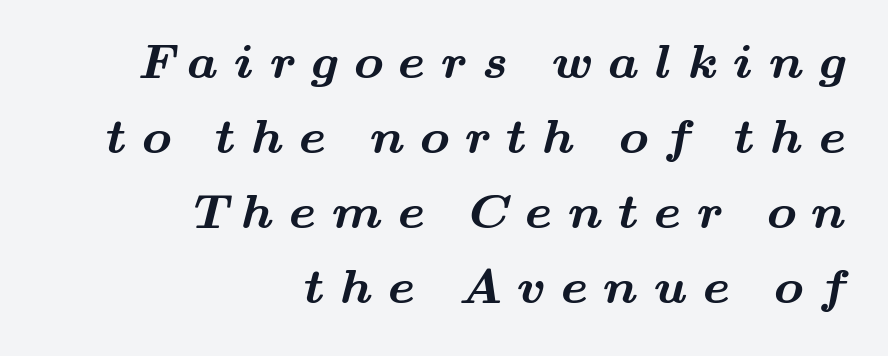
What kind of face is this? One with serifs. These lines are rendered in a variable-pitch font. Quick note: interline space is typical. Letters rest on an invisible, unmarked baseline.
